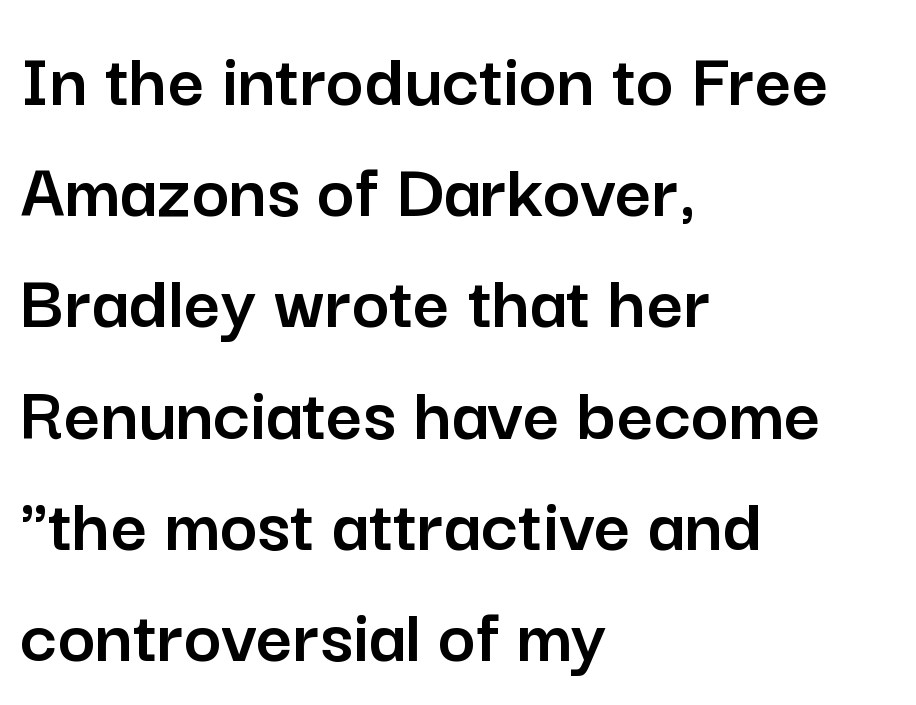
{"serif": "no", "italic": "no", "width": "normal", "stroke_contrast": "low", "x_height": "medium", "monospaced": "no", "underline": "no", "align": "left", "line_spacing": "normal", "line_spacing_ratio": 1.39, "letter_spacing": "normal", "letter_spacing_em": 0.0, "glyph_px": 80}
